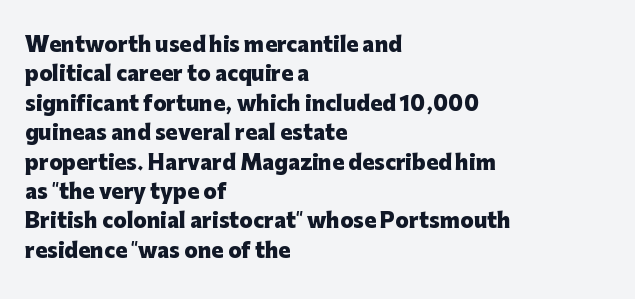
Q: Is the text bold? A: Yes.
Q: Is the text italic (slanted)? A: No, it is upright.
Q: Is the text underlined? A: No.
Q: How is the paragraph aligned? A: Left-aligned.
Q: Is the spacing between letters normal or unusually wide? A: Normal.
Q: Is the spacing between lines tight, normal or loose? A: Normal.
